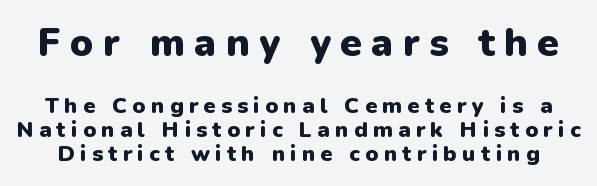
Nope, no serifs anywhere on these letters. Larger block? The one above; the one below is distinctly smaller. Looks like regular typesetting: each glyph gets only the width it needs. Leading: reduced. There is plenty of visible air inserted between adjacent glyphs. The passage shown is not underscored anywhere.
